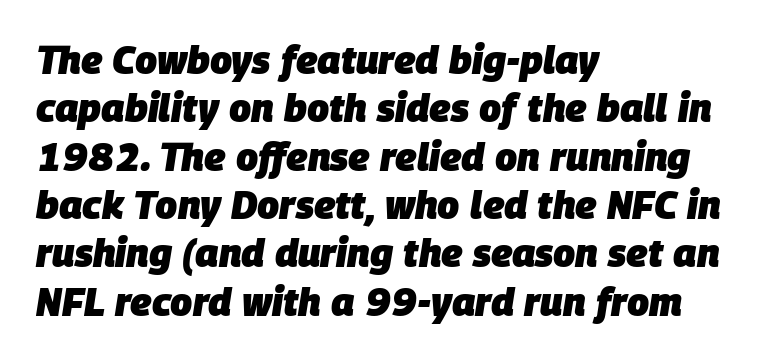
Quick note: italic. Character widths vary here, with narrow letters taking less room than wide ones. A bare baseline throughout the passage. No extra tracking has been applied to these lines. The passage is arranged the way most books set body copy — flush left. The letters are bold, with thick, heavy strokes.
